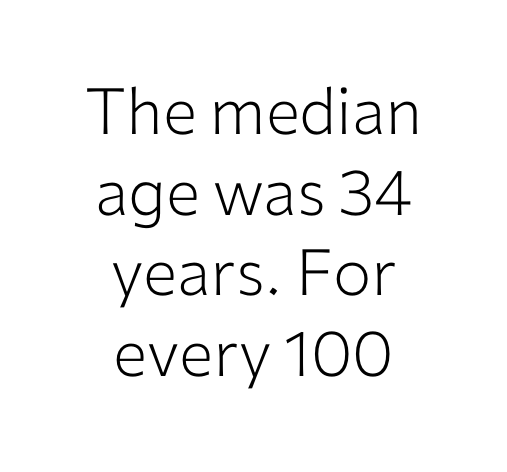
Observe the ordinary spacing: letters are neighbours, not strangers. Look at the bottom of the vertical strokes: they stop flat, with no serifs. This block has exactly the height ordinary leading produces. Weight: in the light-to-regular range.
